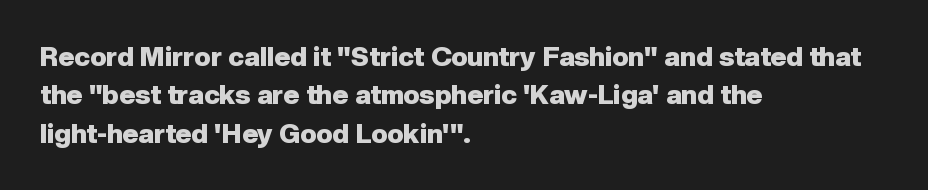
Glyph-to-glyph distance matches everyday printed text. Notice how thick the strokes are: this is what a full bold looks like. A normal amount of white space separates one row of letters from the next. Only glyphs here, with clear space below each row. Vertical strokes here are truly vertical.
